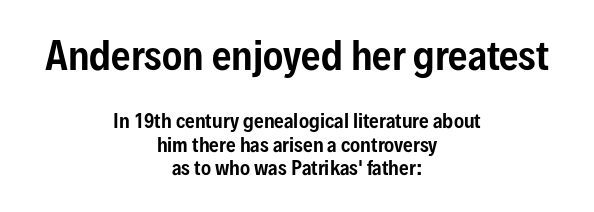
The image shows 38 px condensed sans-serif type, upright; set centered, line spacing 1.23x, normal letter spacing, not underlined; the first (top) block is 2.0x larger; low stroke contrast and a medium x-height.
